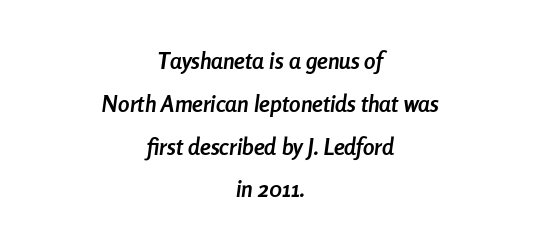
The image shows 23 px bold type, italic (leaning right); set centered, line spacing 1.86x, normal letter spacing, not underlined.
